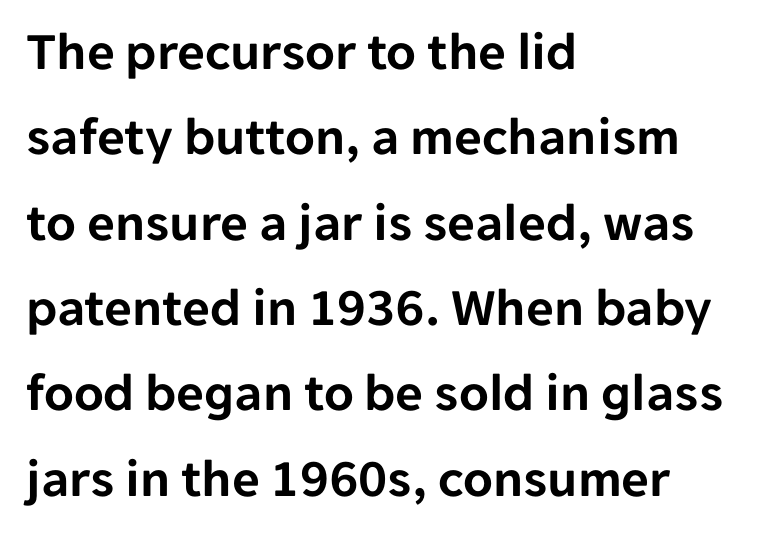
The image shows 54 px sans-serif type, upright; set left-aligned, normal line spacing (1.58x), normal letter spacing, not underlined; low stroke contrast and a medium x-height.
